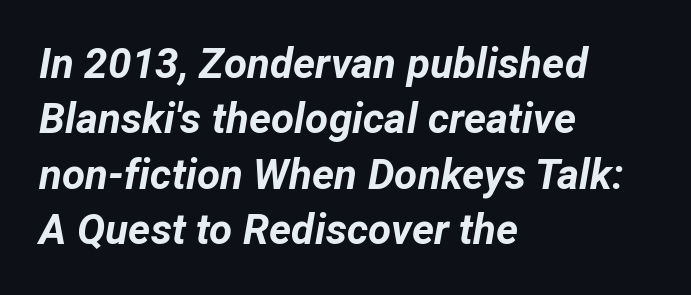
{"italic": "yes", "lean": "right", "slant_degrees": 12, "bold": "yes", "weight": "bold", "width": "normal", "stroke_contrast": "low", "x_height": "medium", "monospaced": "no", "underline": "no", "align": "left", "line_spacing": "normal", "line_spacing_ratio": 1.32, "letter_spacing": "normal", "letter_spacing_em": 0.0, "glyph_px": 42}
